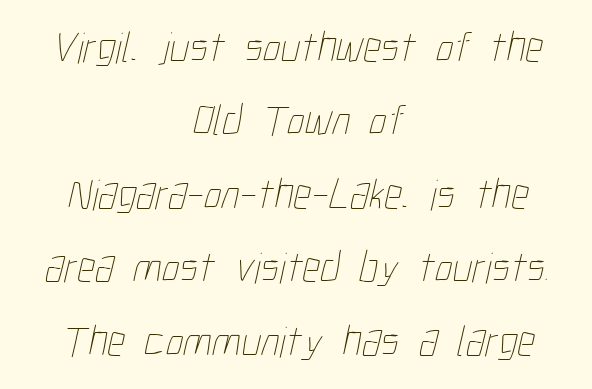
The image shows 44 px thin, condensed type; set centered, normal line spacing (1.67x), normal letter spacing, not underlined; low stroke contrast and a medium x-height.
